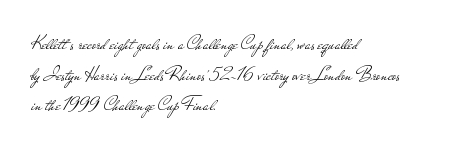
Q: Is the text bold? A: No.
Q: Is the text italic (slanted)? A: Yes.
Q: Is the text underlined? A: No.
Q: How is the paragraph aligned? A: Left-aligned.
Q: Is the spacing between letters normal or unusually wide? A: Normal.
Q: Is the spacing between lines tight, normal or loose? A: Normal.
